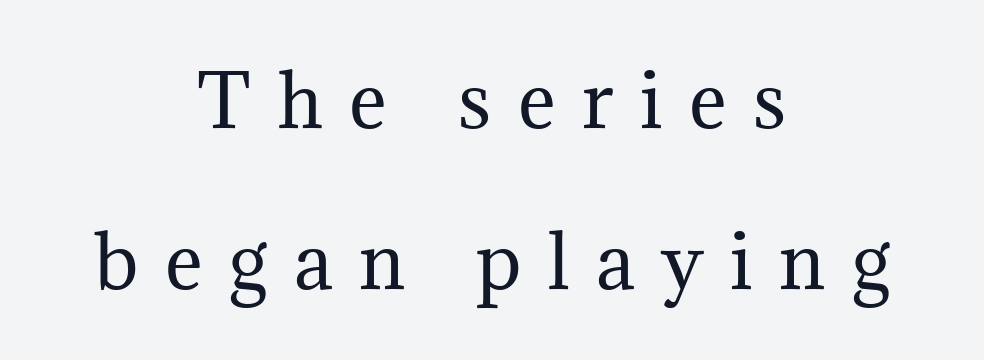
{"serif": "yes", "italic": "no", "bold": "no", "weight": "regular", "width": "normal", "stroke_contrast": "medium", "x_height": "medium", "monospaced": "no", "underline": "no", "align": "center", "line_spacing": "loose", "line_spacing_ratio": 2.23, "letter_spacing": "wide", "letter_spacing_em": 0.37, "glyph_px": 72}
